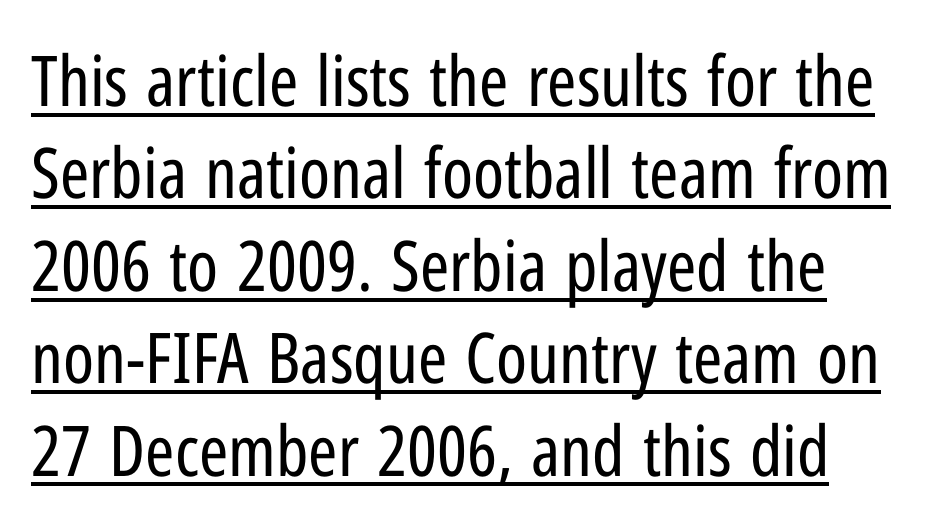
Q: Is the text bold? A: No.
Q: Is the text italic (slanted)? A: No, it is upright.
Q: Is the typeface a serif or a sans-serif typeface? A: Sans-serif.
Q: Is the text underlined? A: Yes.
Q: Is the spacing between letters normal or unusually wide? A: Normal.
Q: Is the spacing between lines tight, normal or loose? A: Normal.
Q: Width (condensed, normal, or wide)? A: Condensed.
Q: Stroke contrast? A: Low.
Q: x-height? A: Medium.
Q: Monospaced? A: No.
